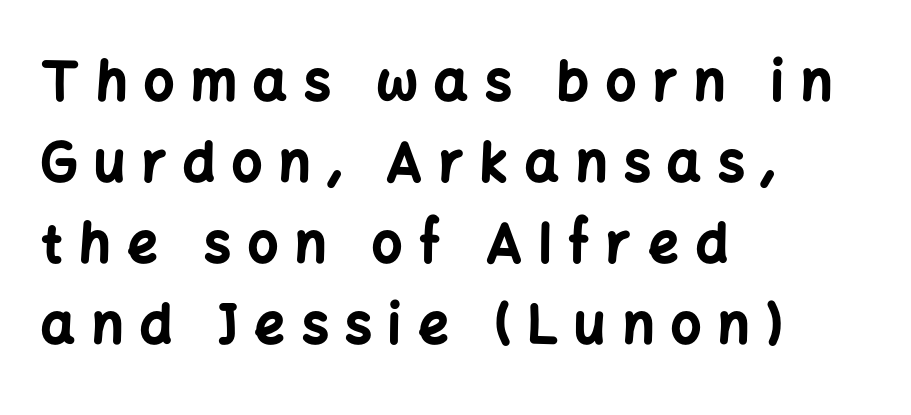
{"serif": "no", "italic": "no", "bold": "yes", "weight": "bold", "width": "normal", "stroke_contrast": "low", "x_height": "medium", "monospaced": "no", "underline": "no", "align": "left", "line_spacing": "normal", "line_spacing_ratio": 1.53, "letter_spacing": "wide", "letter_spacing_em": 0.32, "glyph_px": 53}
